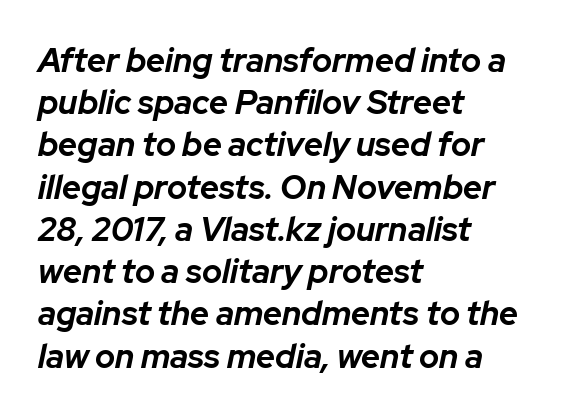
Q: Is the text bold? A: Yes.
Q: Is the text italic (slanted)? A: Yes, it leans right by about 12 degrees.
Q: Is the text underlined? A: No.
Q: How is the paragraph aligned? A: Left-aligned.
Q: Is the spacing between letters normal or unusually wide? A: Normal.
Q: Is the spacing between lines tight, normal or loose? A: Normal.
Q: Width (condensed, normal, or wide)? A: Normal.
Q: Stroke contrast? A: Low.
Q: x-height? A: Medium.
Q: Monospaced? A: No.
